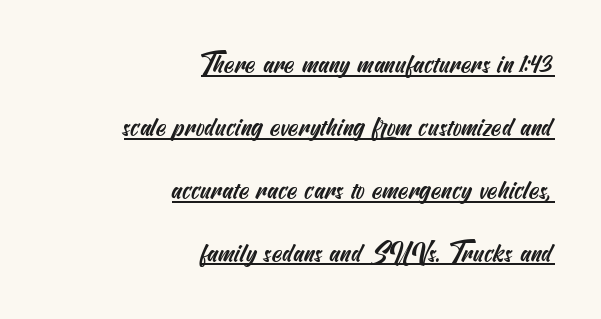
{"underline": "yes", "align": "right", "line_spacing": "loose", "line_spacing_ratio": 2.42, "letter_spacing": "normal", "letter_spacing_em": 0.0, "glyph_px": 26}
